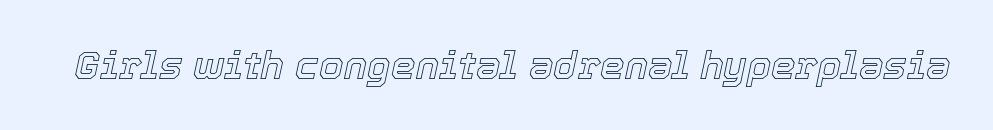
{"italic": "yes", "lean": "right", "slant_degrees": 12, "width": "normal", "x_height": "medium", "monospaced": "no", "underline": "no", "letter_spacing": "normal", "letter_spacing_em": 0.0, "glyph_px": 39}
